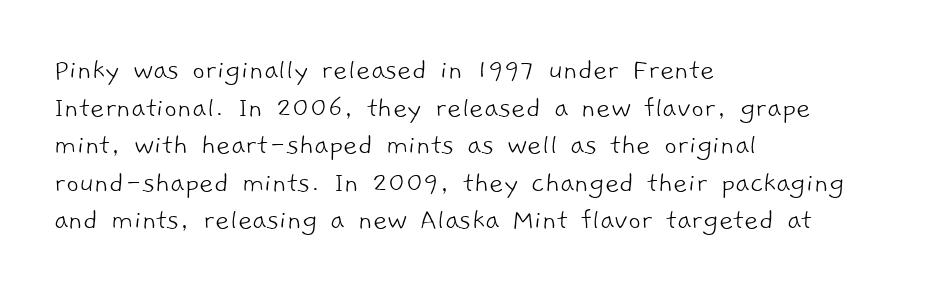
The image shows 31 px light sans-serif type; set left-aligned, line spacing 1.21x, normal letter spacing, not underlined; low stroke contrast and a medium x-height.
